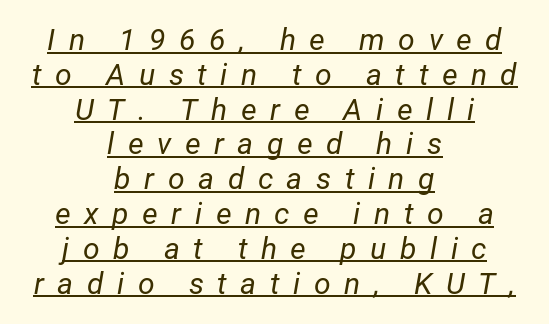
Q: Is the text bold? A: No.
Q: Is the text italic (slanted)? A: Yes, it leans right by about 12 degrees.
Q: Is the text underlined? A: Yes.
Q: How is the paragraph aligned? A: Centered.
Q: Is the spacing between letters normal or unusually wide? A: Unusually wide.
Q: Width (condensed, normal, or wide)? A: Normal.
Q: Stroke contrast? A: Low.
Q: x-height? A: Medium.
Q: Monospaced? A: No.
